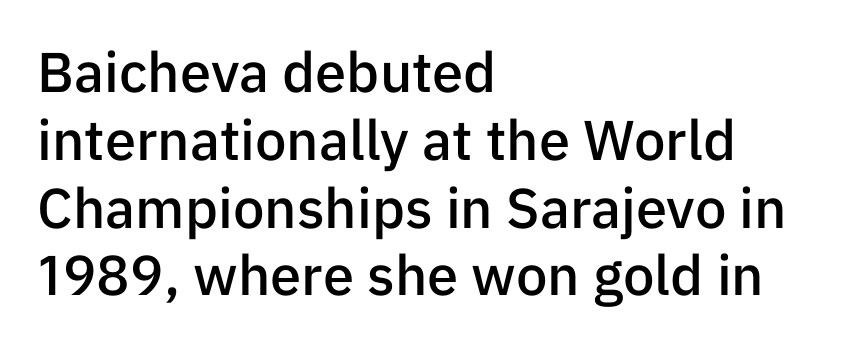
Q: Is the text bold? A: Semi-bold.
Q: Is the text italic (slanted)? A: No, it is upright.
Q: Is the typeface a serif or a sans-serif typeface? A: Sans-serif.
Q: Is the text underlined? A: No.
Q: How is the paragraph aligned? A: Left-aligned.
Q: Is the spacing between letters normal or unusually wide? A: Normal.
Q: Width (condensed, normal, or wide)? A: Normal.
Q: Stroke contrast? A: Low.
Q: x-height? A: Medium.
Q: Monospaced? A: No.
